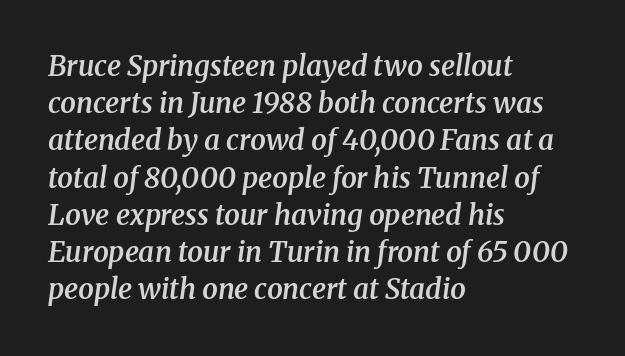
Q: Is the text bold? A: Semi-bold.
Q: Is the text italic (slanted)? A: Yes, it leans right by about 8 degrees.
Q: Is the typeface a serif or a sans-serif typeface? A: Serif.
Q: Is the text underlined? A: No.
Q: How is the paragraph aligned? A: Left-aligned.
Q: Is the spacing between letters normal or unusually wide? A: Normal.
Q: Is the spacing between lines tight, normal or loose? A: Normal.
Q: Width (condensed, normal, or wide)? A: Normal.
Q: Stroke contrast? A: Medium.
Q: x-height? A: Medium.
Q: Monospaced? A: No.
